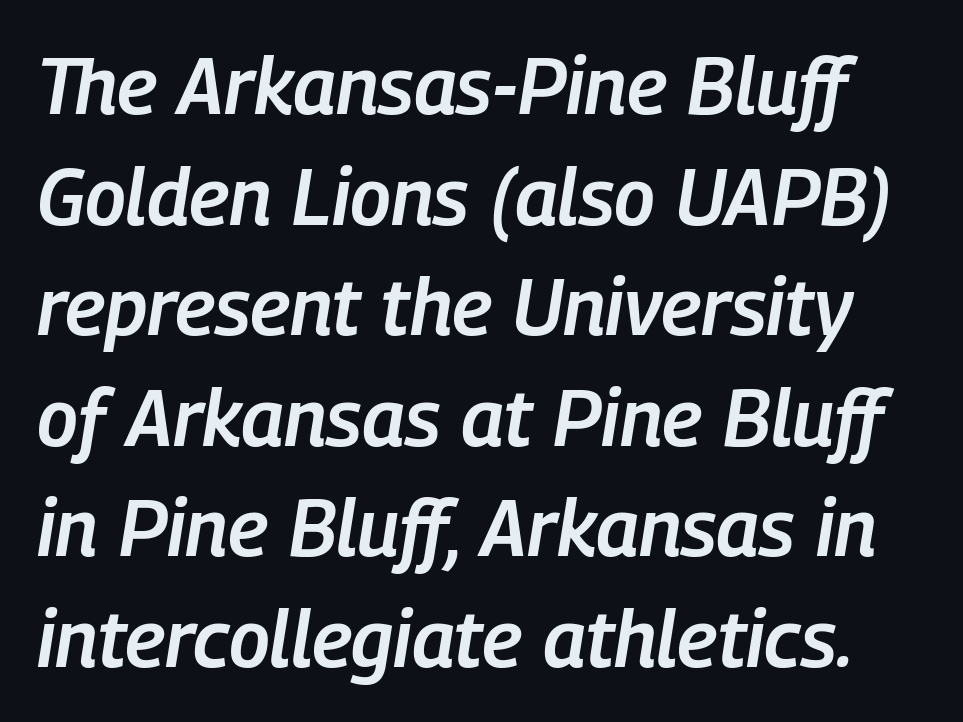
Q: Is the text bold? A: Semi-bold.
Q: Is the text italic (slanted)? A: Yes, it leans right by about 9 degrees.
Q: Is the text underlined? A: No.
Q: Is the spacing between letters normal or unusually wide? A: Normal.
Q: Is the spacing between lines tight, normal or loose? A: Normal.
Q: Width (condensed, normal, or wide)? A: Condensed.
Q: Stroke contrast? A: Low.
Q: x-height? A: Medium.
Q: Monospaced? A: No.
